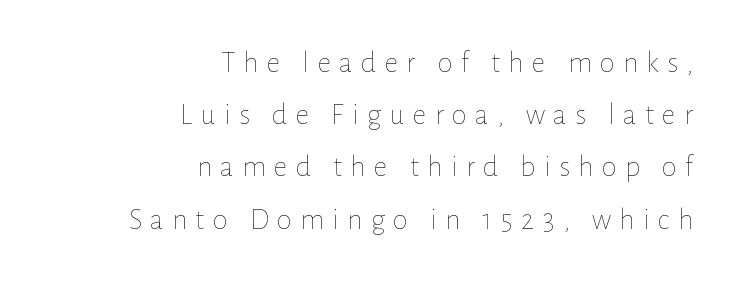
These lines are rendered in a variable-pitch font. Tracking value appears strongly positive — letters spread wide. This is the regular roman posture of the typeface. Teacher's note: observe the even right margin — that is flush-right alignment. Weight class: somewhere from thin through regular.
